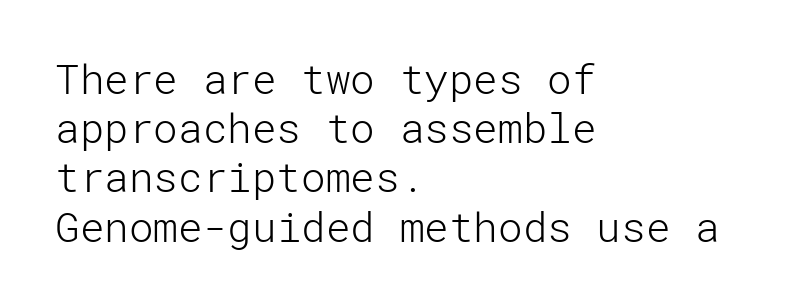
Q: Is the text bold? A: No.
Q: Is the text italic (slanted)? A: No, it is upright.
Q: Is the typeface a serif or a sans-serif typeface? A: Sans-serif.
Q: Is the text underlined? A: No.
Q: How is the paragraph aligned? A: Left-aligned.
Q: Is the spacing between letters normal or unusually wide? A: Normal.
Q: Width (condensed, normal, or wide)? A: Normal.
Q: Stroke contrast? A: Low.
Q: x-height? A: Medium.
